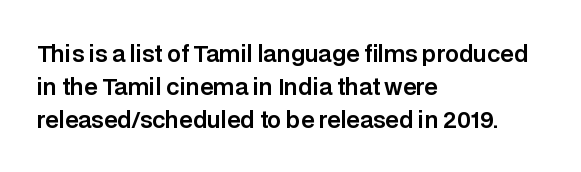
{"italic": "no", "underline": "no", "align": "left", "line_spacing": "normal", "line_spacing_ratio": 1.5, "letter_spacing": "normal", "letter_spacing_em": 0.0, "glyph_px": 22}
